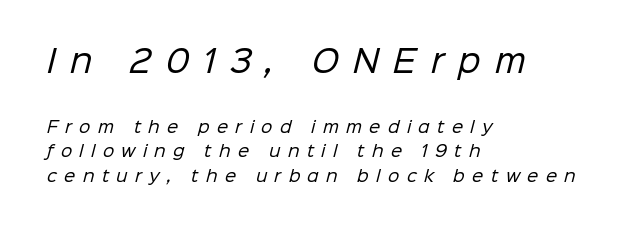
Q: Is the text bold? A: No.
Q: Is the typeface a serif or a sans-serif typeface? A: Sans-serif.
Q: Is the text underlined? A: No.
Q: How is the paragraph aligned? A: Left-aligned.
Q: Is the spacing between letters normal or unusually wide? A: Unusually wide.
Q: Is the spacing between lines tight, normal or loose? A: Normal.
Q: Which block of text is set in a larger size, the first (top) or the second (bottom)? A: The first (top) one.
Q: Width (condensed, normal, or wide)? A: Normal.
Q: Stroke contrast? A: Low.
Q: x-height? A: Medium.
Q: Monospaced? A: No.
